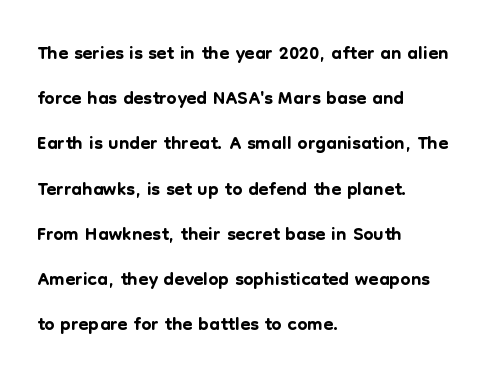
The specimen omits any rule beneath the text block's lines. Is the block centered? No — it sits flush against the left margin. Italic: no, the glyphs are upright roman. Spacing between characters is what you'd get straight out of the box.
